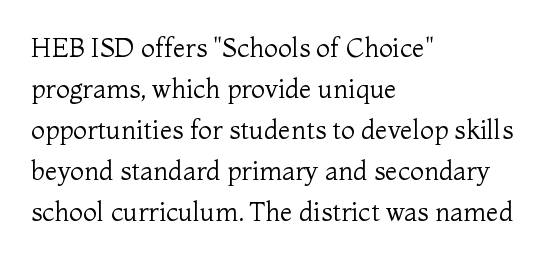
The words here are not underlined. Unbolded letterforms with no extra heft. Quick note: interline space is typical. These lines stack with their left ends in a neat column. Ordinary non-slanted type is in use. Here the glyphs are tracked normally, forming tight word shapes.
